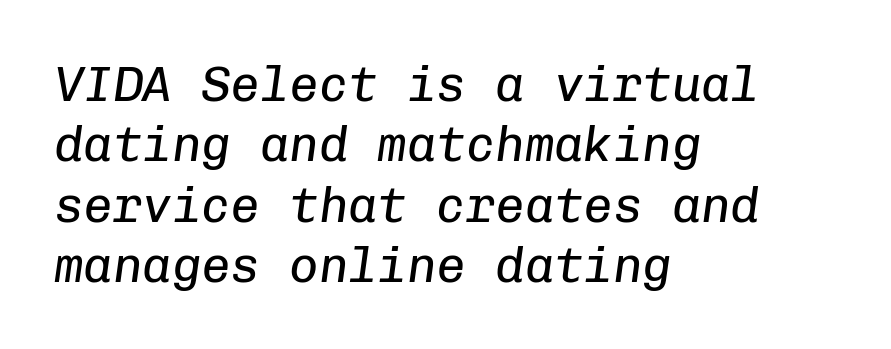
Q: Is the text bold? A: No.
Q: Is the text italic (slanted)? A: Yes, it leans right by about 8 degrees.
Q: Is the text underlined? A: No.
Q: How is the paragraph aligned? A: Left-aligned.
Q: Is the spacing between letters normal or unusually wide? A: Normal.
Q: Width (condensed, normal, or wide)? A: Normal.
Q: Stroke contrast? A: Low.
Q: x-height? A: Medium.
Q: Monospaced? A: Yes.
